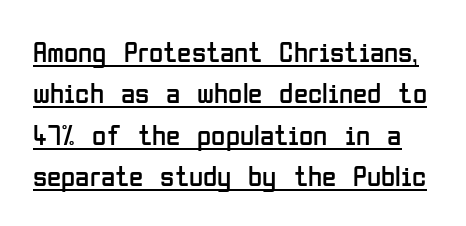
{"serif": "no", "italic": "no", "bold": "no", "weight": "regular", "width": "condensed", "stroke_contrast": "low", "x_height": "medium", "monospaced": "no", "underline": "yes", "line_spacing": "normal", "line_spacing_ratio": 1.43, "letter_spacing": "normal", "letter_spacing_em": 0.0, "glyph_px": 29}
